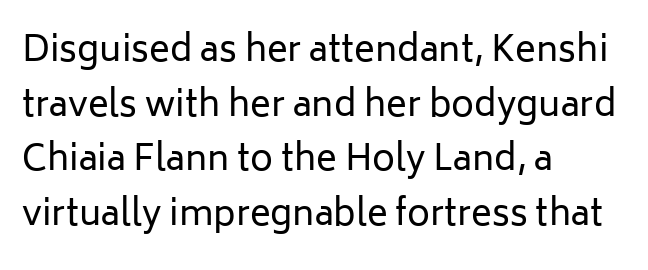
The image shows 35 px regular-weight sans-serif type, upright; set left-aligned, normal line spacing (1.56x), normal letter spacing, not underlined; low stroke contrast and a medium x-height.
